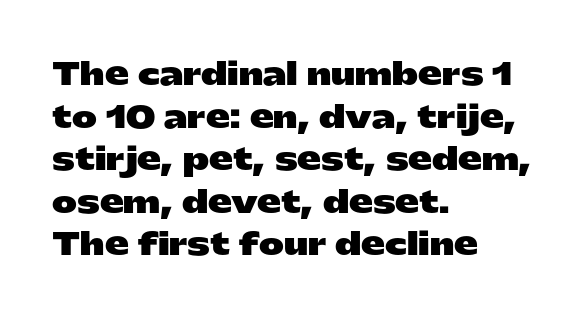
In terms of letterform style, serifs are entirely absent. The glyphs have the mass of a bold cut. Interline gaps are of average width in this sample. A clean baseline with only descenders dipping below it.
